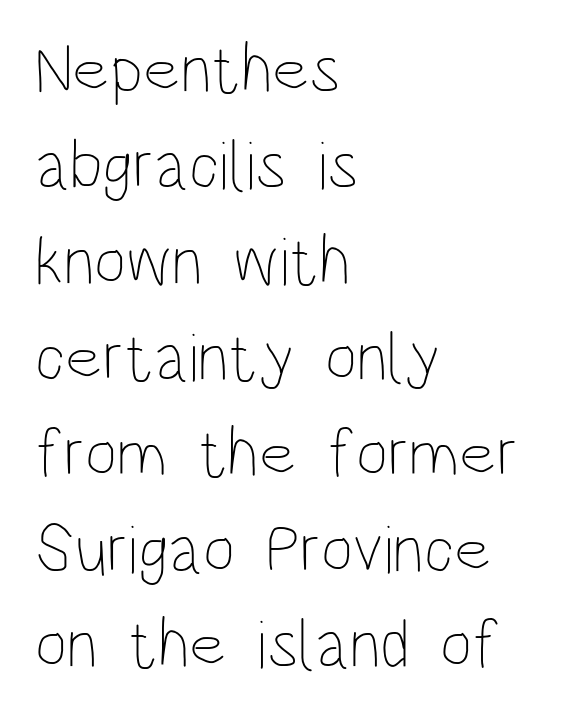
The image shows 69 px thin, condensed type, upright; set left-aligned, normal line spacing (1.39x), normal letter spacing, not underlined; low stroke contrast and a large x-height.
